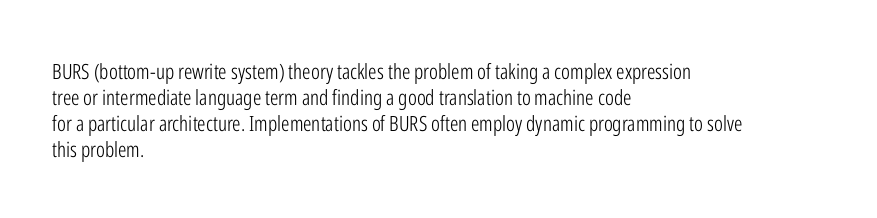
The typography opts for an upright posture over an oblique one. Unmarked baselines from the first word to the last. Students, note that the glyphs here touch the page at normal intervals. Which margin do the lines hug? The left one — the right edge is uneven. The typesetting does not lean heavy: it is not bold.
